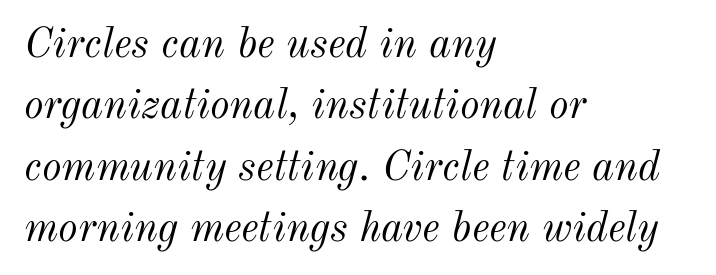
Q: Is the text bold? A: No.
Q: Is the text italic (slanted)? A: Yes, it leans right by about 12 degrees.
Q: Is the text underlined? A: No.
Q: How is the paragraph aligned? A: Left-aligned.
Q: Is the spacing between letters normal or unusually wide? A: Normal.
Q: Is the spacing between lines tight, normal or loose? A: Normal.
Q: Width (condensed, normal, or wide)? A: Normal.
Q: Stroke contrast? A: Medium.
Q: x-height? A: Small.
Q: Monospaced? A: No.
